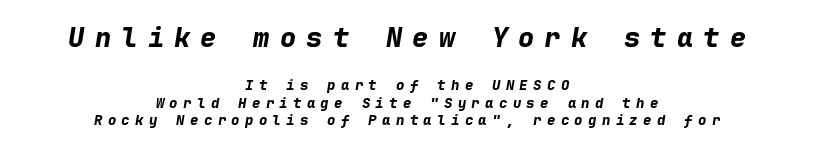
{"italic": "yes", "lean": "right", "slant_degrees": 9, "bold": "yes", "underline": "no", "align": "center", "line_spacing": "normal", "line_spacing_ratio": 1.27, "letter_spacing": "wide", "letter_spacing_em": 0.38, "larger_block": "first", "size_ratio": 1.93, "glyph_px": 27}
